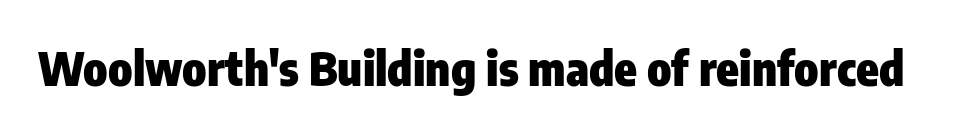
Q: Is the text bold? A: Yes.
Q: Is the text italic (slanted)? A: No, it is upright.
Q: Is the typeface a serif or a sans-serif typeface? A: Sans-serif.
Q: Is the text underlined? A: No.
Q: Is the spacing between letters normal or unusually wide? A: Normal.
Q: Width (condensed, normal, or wide)? A: Condensed.
Q: Stroke contrast? A: Low.
Q: x-height? A: Medium.
Q: Monospaced? A: No.
